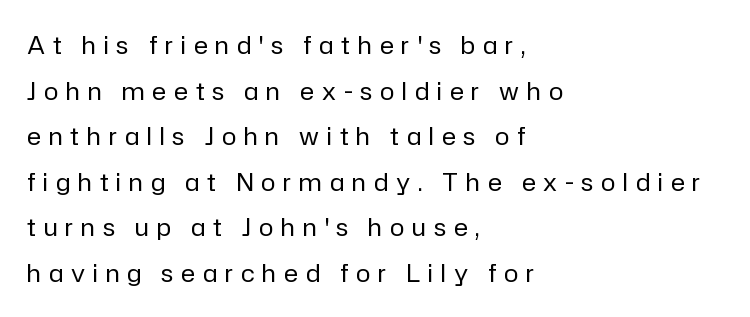
Q: Is the text bold? A: No.
Q: Is the text italic (slanted)? A: No, it is upright.
Q: Is the text underlined? A: No.
Q: How is the paragraph aligned? A: Left-aligned.
Q: Is the spacing between letters normal or unusually wide? A: Unusually wide.
Q: Is the spacing between lines tight, normal or loose? A: Loose.
